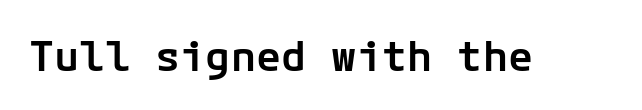
{"serif": "no", "italic": "no", "bold": "semi", "weight": "semibold", "width": "normal", "stroke_contrast": "low", "x_height": "medium", "underline": "no", "letter_spacing": "normal", "letter_spacing_em": 0.0, "glyph_px": 42}
